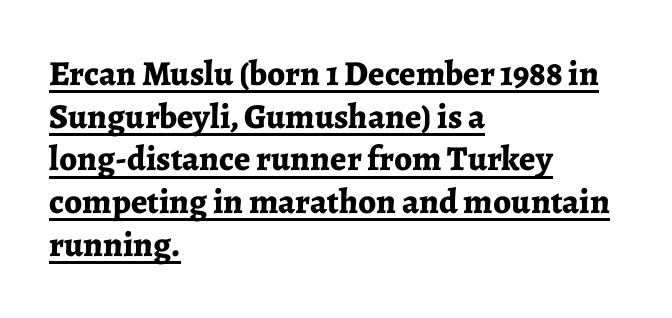
The image shows 35 px bold serif type, upright; set left-aligned, line spacing 1.22x, normal letter spacing, underlined; low stroke contrast and a medium x-height.
